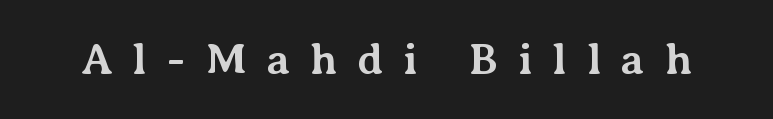
The characters look thick and weighty, a clear bold. Do the characters align in a grid? No, the font is proportional. Does the lettering tilt? It doesn't — this is upright. Underlining? Definitely not there. This is serif lettering, the kind often seen in printed books.
